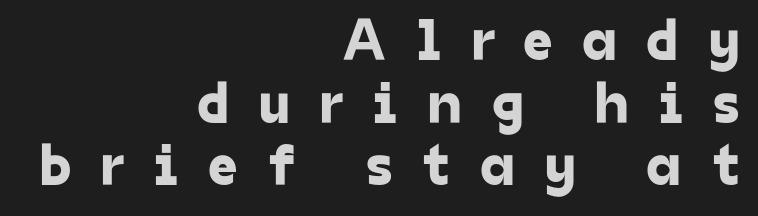
The image shows 59 px sans-serif type; set right-aligned, tight line spacing (1.06x), unusually wide letter spacing (+0.49 em), not underlined; low stroke contrast and a medium x-height.
